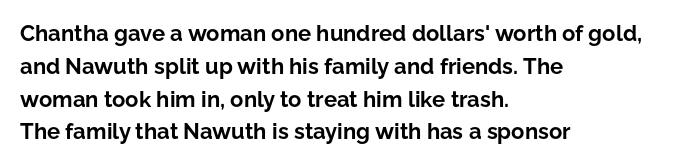
Nobody touched the tracking dial on this one. Alignment: flush left. Tall strokes in this sample are plumb rather than angled. Weight: bold.
